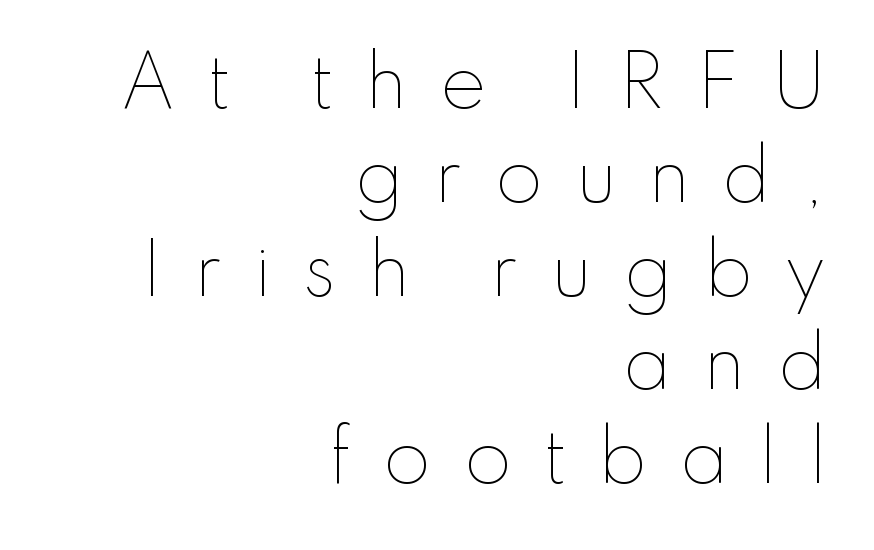
This rendering features lettering with no underline. The rendering anchors every line to the right-hand side. A light-to-regular cut is what we see here. Here the designer chose a conventional face with non-uniform glyph widths. These lines were composed using upright roman letters. Does extra space separate the letters? Yes, quite a lot of it.
